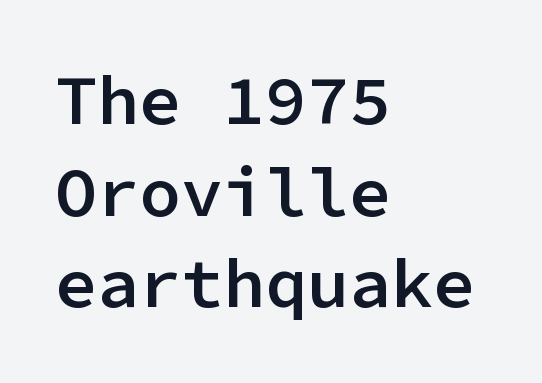
When letters stand straight like this, we call the style roman or upright. Does the leading feel generous? No, just average. The rag falls on the right side of this text block. Nope, no serifs anywhere on these letters. Think of a typewriter: that constant character pitch is what you see here.
